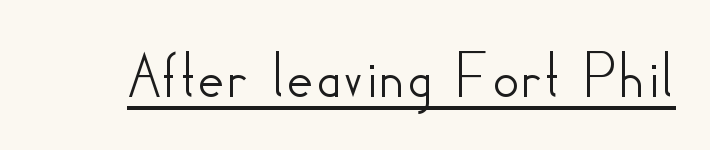
The rendering uses natural spacing where letterforms have individual widths. The glyphs are accompanied by a horizontal stroke just below them. These lines were composed using upright roman letters. The letterforms sit shoulder to shoulder at normal distance. What kind of face is this? One without serifs — a sans.
